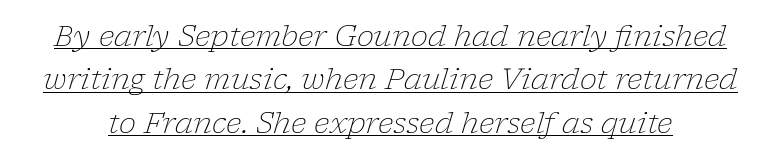
The image shows 29 px light serif type, italic (leaning right); set normal line spacing (1.5x), normal letter spacing, underlined; low stroke contrast and a medium x-height.
